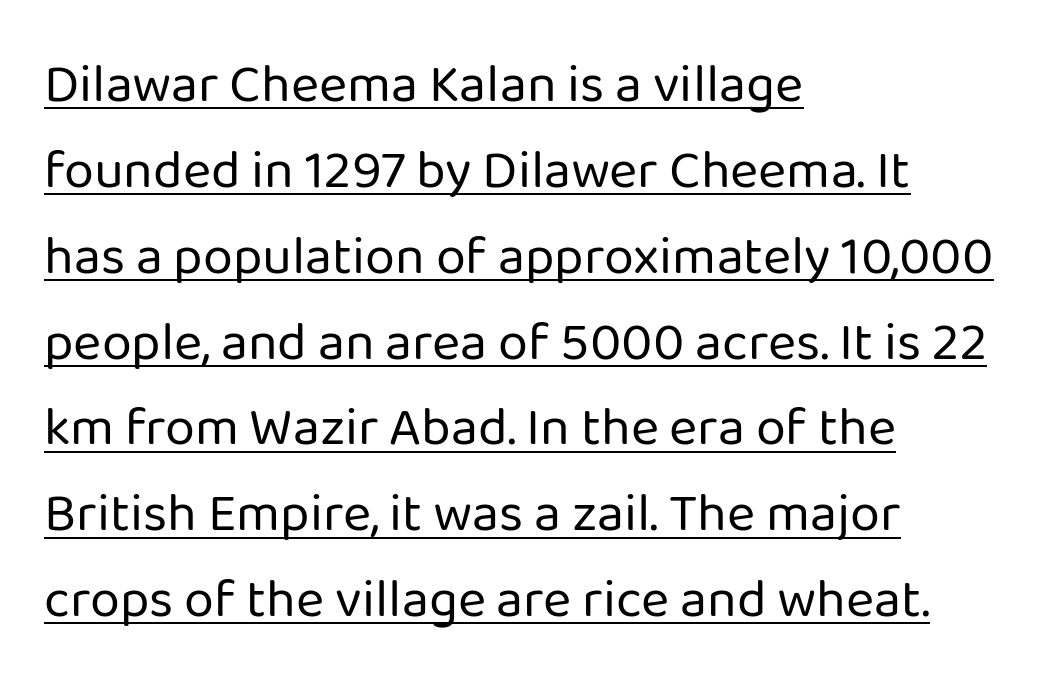
Q: Is the text bold? A: No.
Q: Is the text italic (slanted)? A: No, it is upright.
Q: Is the typeface a serif or a sans-serif typeface? A: Sans-serif.
Q: Is the text underlined? A: Yes.
Q: How is the paragraph aligned? A: Left-aligned.
Q: Is the spacing between letters normal or unusually wide? A: Normal.
Q: Is the spacing between lines tight, normal or loose? A: Normal.
Q: Width (condensed, normal, or wide)? A: Normal.
Q: Stroke contrast? A: Low.
Q: x-height? A: Medium.
Q: Monospaced? A: No.
